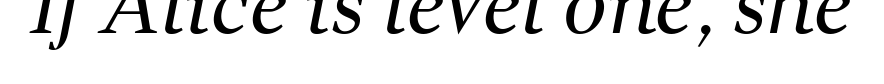
{"serif": "yes", "bold": "no", "weight": "regular", "width": "normal", "stroke_contrast": "medium", "x_height": "medium", "monospaced": "no", "underline": "no", "letter_spacing": "normal", "letter_spacing_em": 0.0, "glyph_px": 77}
